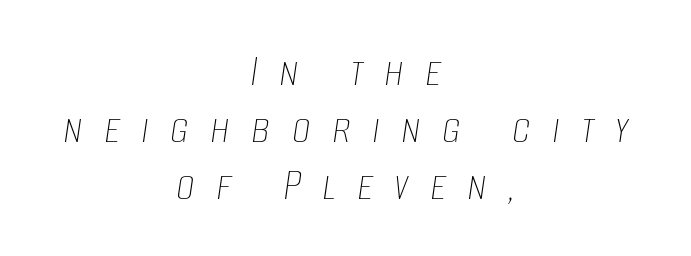
{"italic": "yes", "lean": "right", "slant_degrees": 8, "bold": "no", "weight": "thin", "width": "condensed", "stroke_contrast": "low", "x_height": "large", "monospaced": "no", "underline": "no", "align": "center", "line_spacing_ratio": 1.21, "letter_spacing": "wide", "letter_spacing_em": 0.45, "glyph_px": 47}
